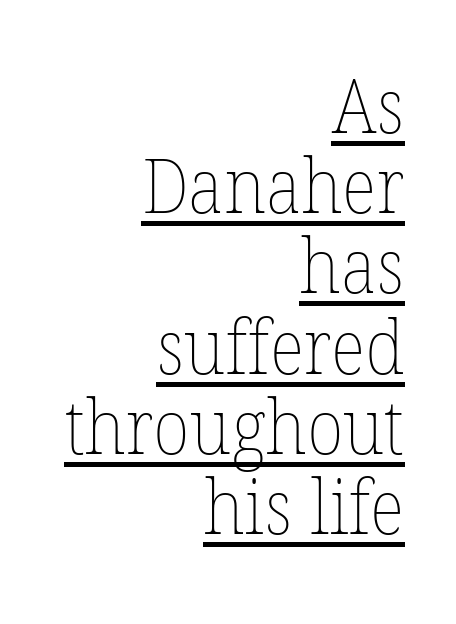
Regarding leading, the lines here are crowded together. You can see a thin bar hugging the bottom of the glyphs. Note the varied advance widths — an 'i' is clearly narrower than an 'm'. Here the glyphs are tracked normally, forming tight word shapes. Casual observation: everything's shoved over to the right.
